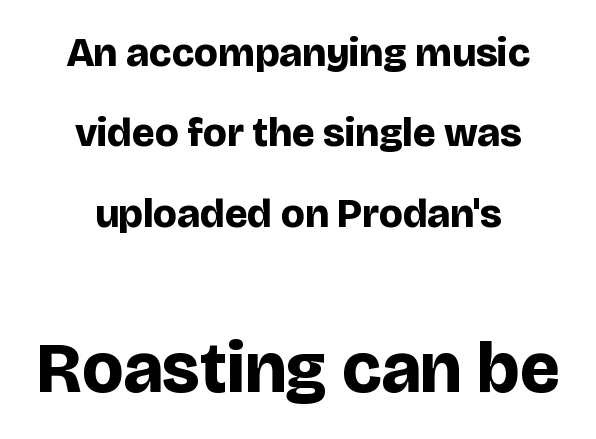
The image shows 71 px bold sans-serif type, upright; set centered, loose line spacing (1.96x), normal letter spacing, not underlined; the second (bottom) block is 1.73x larger; low stroke contrast and a large x-height.
